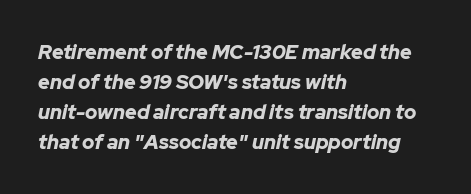
Q: Is the text bold? A: Yes.
Q: Is the text italic (slanted)? A: Yes, it leans right by about 12 degrees.
Q: Is the text underlined? A: No.
Q: How is the paragraph aligned? A: Left-aligned.
Q: Is the spacing between letters normal or unusually wide? A: Normal.
Q: Is the spacing between lines tight, normal or loose? A: Normal.
